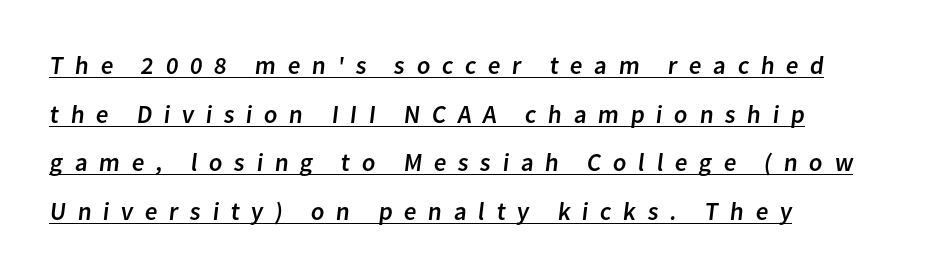
Q: Is the text underlined? A: Yes.
Q: How is the paragraph aligned? A: Left-aligned.
Q: Is the spacing between letters normal or unusually wide? A: Unusually wide.
Q: Is the spacing between lines tight, normal or loose? A: Loose.
